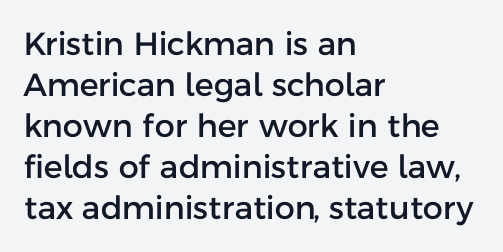
Reading down the block, your eye returns to a fixed left position each line. The rendering shows plain stroke endings on the letterforms — a sans-serif design. The passage shown is typed in a proportional face where columns would drift. It's the straight-up-and-down kind of type.
